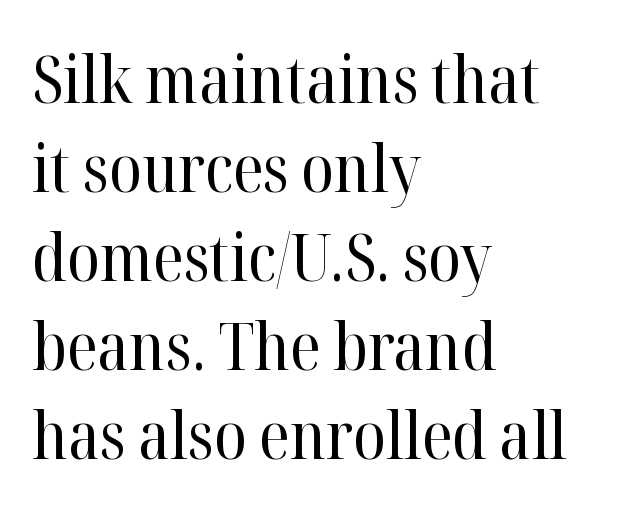
The image shows 66 px regular-weight serif type, upright; set left-aligned, normal line spacing (1.35x), normal letter spacing, not underlined; high stroke contrast and a medium x-height.
